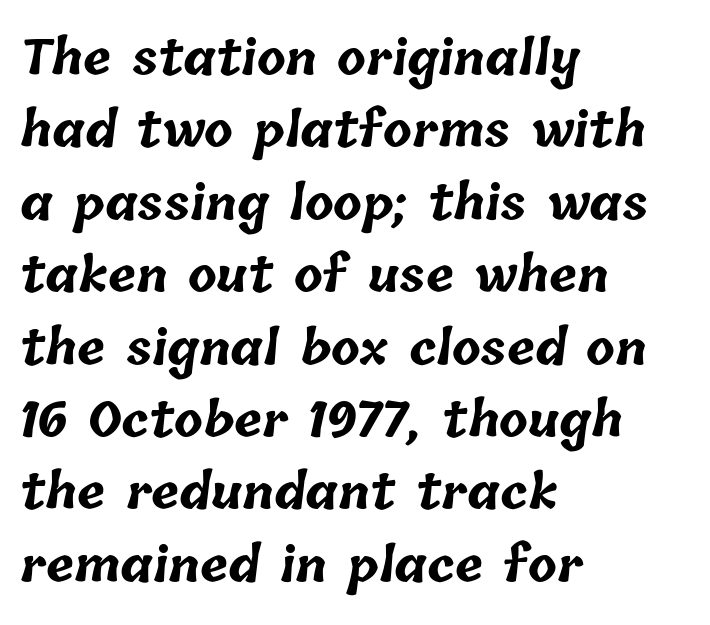
Do the characters align in a grid? No, the font is proportional. In terms of leading, this rendering sits right in the middle. Each line starts at the same left margin while the right side varies. Notice how thick the strokes are: this is what a full bold looks like. The passage shown has conventional tracking throughout. Underlining? Definitely not there.
